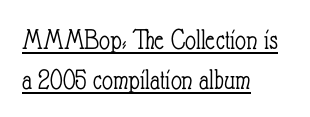
Q: Is the text bold? A: No.
Q: Is the text italic (slanted)? A: No, it is upright.
Q: Is the text underlined? A: Yes.
Q: How is the paragraph aligned? A: Left-aligned.
Q: Is the spacing between letters normal or unusually wide? A: Normal.
Q: Is the spacing between lines tight, normal or loose? A: Normal.
Q: Width (condensed, normal, or wide)? A: Condensed.
Q: Stroke contrast? A: Low.
Q: x-height? A: Small.
Q: Monospaced? A: No.
